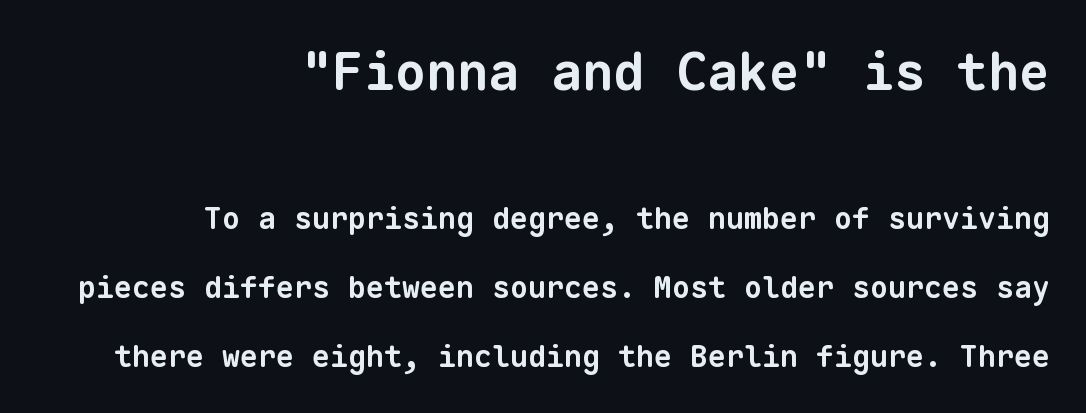
Does the bottom block carry the larger type? No, the top block does. The text was rendered using a sans face with plain stroke endings. Note the uniform advance width — an 'i' takes as much space as an 'm'. Compared with typical body copy, the letter spacing here is the same.
